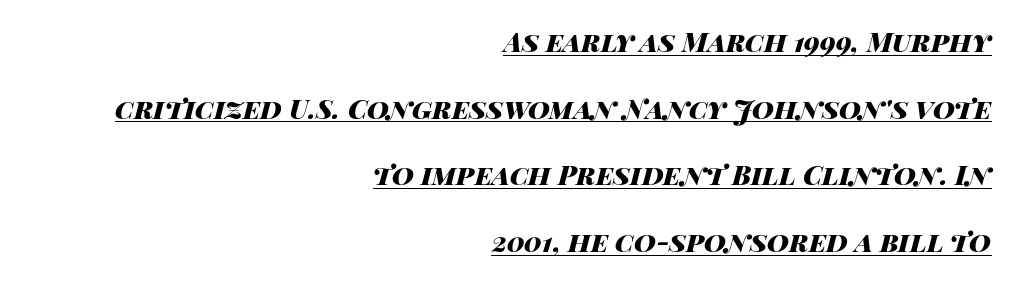
This is underlined copy, the kind a proofreader might mark for attention. The line texture is even and compact thanks to regular tracking. Horizontal alignment here is rightward, an uncommon choice for prose. If you measured baseline to baseline, you'd find a long distance. The text carries the slant typical of an italic or oblique font. Compared with an ordinary text face, these strokes are far heavier — a full bold.
